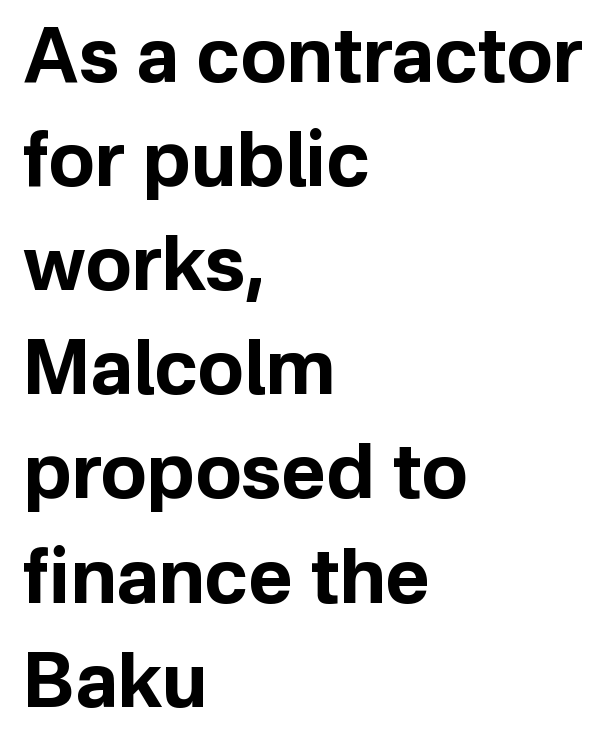
The image shows 76 px bold sans-serif type, upright; set left-aligned, normal line spacing (1.37x), normal letter spacing, not underlined; low stroke contrast and a medium x-height.
